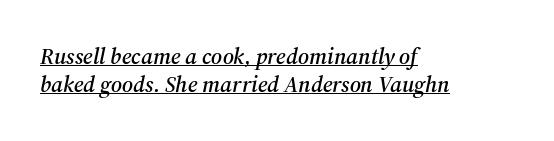
Q: Is the text italic (slanted)? A: Yes, it leans right by about 12 degrees.
Q: Is the text underlined? A: Yes.
Q: How is the paragraph aligned? A: Left-aligned.
Q: Is the spacing between letters normal or unusually wide? A: Normal.
